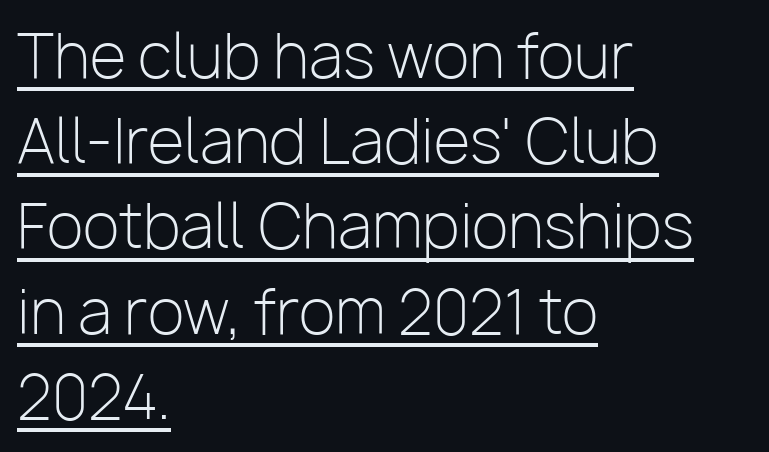
The image shows 60 px light sans-serif type, upright; set left-aligned, normal line spacing (1.42x), normal letter spacing, underlined; low stroke contrast and a medium x-height.
